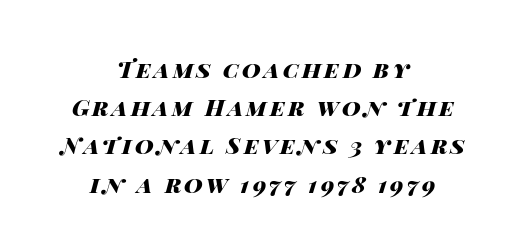
Q: Is the text bold? A: Yes.
Q: Is the text italic (slanted)? A: Yes, it leans right by about 14 degrees.
Q: Is the text underlined? A: No.
Q: How is the paragraph aligned? A: Centered.
Q: Is the spacing between lines tight, normal or loose? A: Normal.
